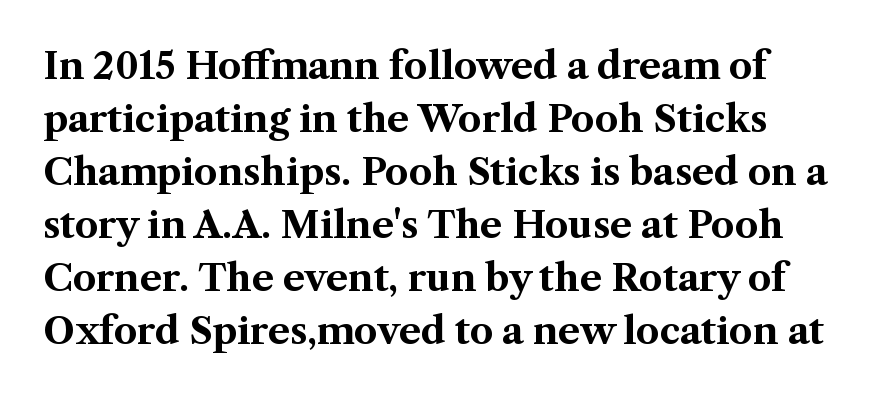
The image shows 37 px bold serif type, upright; set normal line spacing (1.43x), normal letter spacing, not underlined; medium stroke contrast and a medium x-height.
